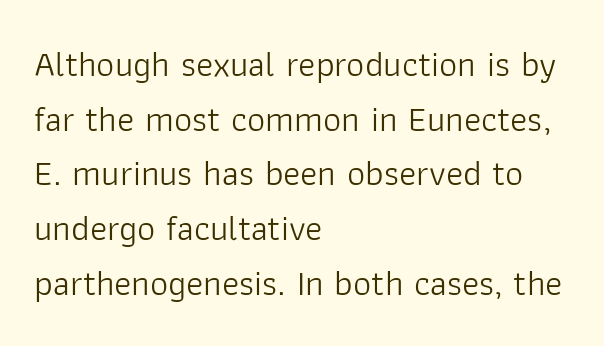
{"serif": "no", "italic": "no", "bold": "no", "weight": "light", "width": "normal", "stroke_contrast": "low", "x_height": "medium", "monospaced": "no", "underline": "no", "align": "left", "line_spacing": "normal", "line_spacing_ratio": 1.52, "letter_spacing": "normal", "letter_spacing_em": 0.0, "glyph_px": 36}
